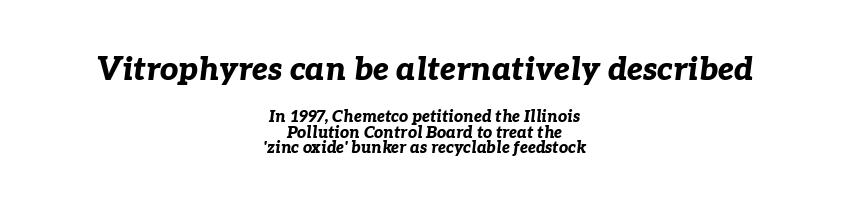
{"italic": "yes", "lean": "right", "slant_degrees": 7, "bold": "yes", "weight": "bold", "width": "normal", "stroke_contrast": "low", "x_height": "medium", "monospaced": "no", "underline": "no", "align": "center", "line_spacing": "tight", "line_spacing_ratio": 0.96, "letter_spacing": "normal", "letter_spacing_em": 0.0, "larger_block": "first", "size_ratio": 2.0, "glyph_px": 32}
